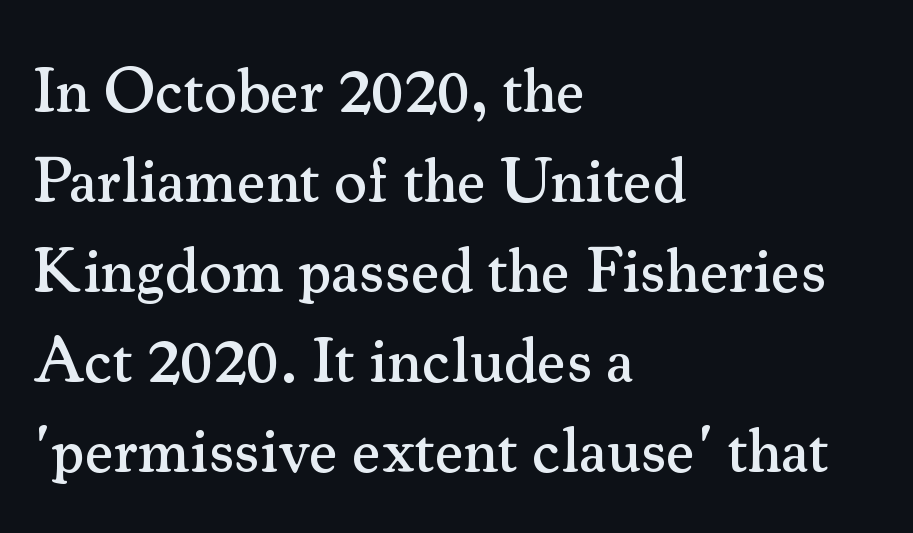
The image shows 63 px serif type, upright; set left-aligned, normal line spacing (1.43x), normal letter spacing, not underlined; medium stroke contrast and a small x-height.
